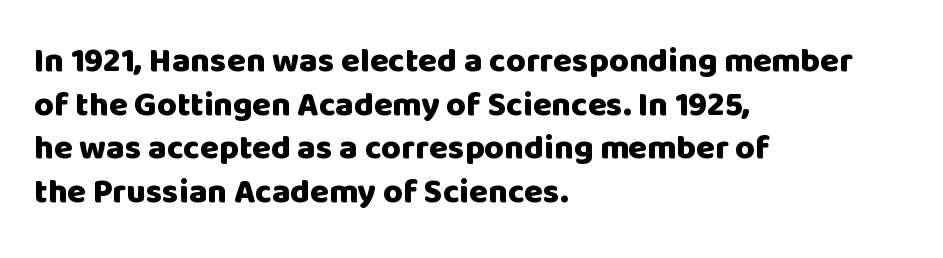
Q: Is the text bold? A: Yes.
Q: Is the text italic (slanted)? A: No, it is upright.
Q: Is the typeface a serif or a sans-serif typeface? A: Sans-serif.
Q: Is the text underlined? A: No.
Q: How is the paragraph aligned? A: Left-aligned.
Q: Is the spacing between letters normal or unusually wide? A: Normal.
Q: Is the spacing between lines tight, normal or loose? A: Normal.
Q: Width (condensed, normal, or wide)? A: Normal.
Q: Stroke contrast? A: Low.
Q: x-height? A: Large.
Q: Monospaced? A: No.
